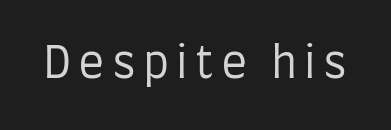
The image shows 43 px regular-weight, condensed sans-serif type, upright; set not underlined; low stroke contrast and a large x-height.
